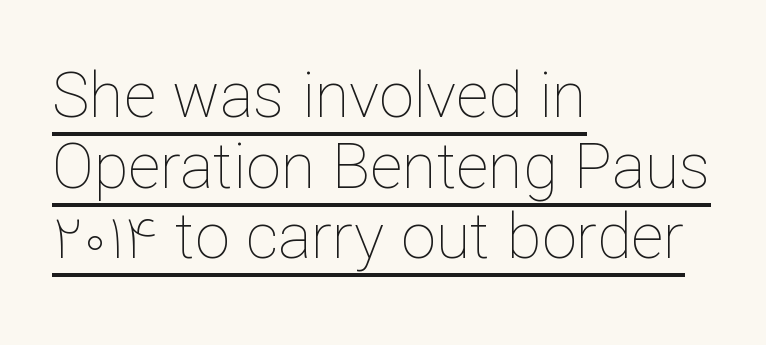
The rendering uses natural spacing where letterforms have individual widths. Spacing between characters is what you'd get straight out of the box. Nope, not italic — everything's standing straight. What decoration does the sample have? An underline. The strokes carry an ordinary text weight at most. Casual observation: everything's shoved over to the left.
